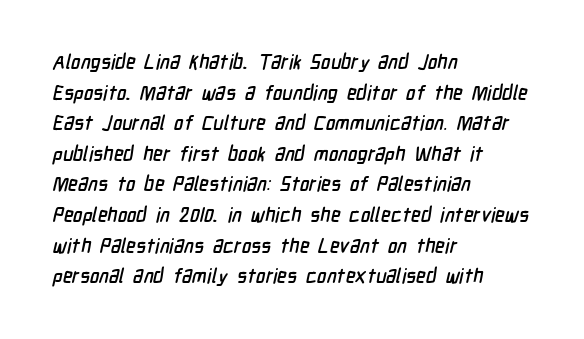
Glyph-to-glyph distance matches everyday printed text. The strip under each line holds only bare page. The line-height multiplier appears to be the usual default. The ragged edge is on the right, which tells us the setting is flush left.
